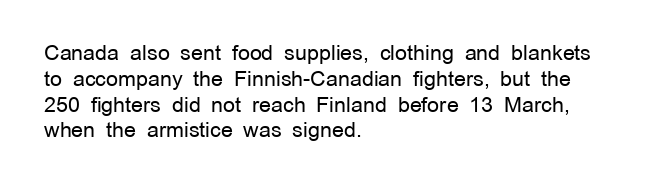
The image shows 21 px text type, upright; set left-aligned, line spacing 1.23x, normal letter spacing, not underlined.
